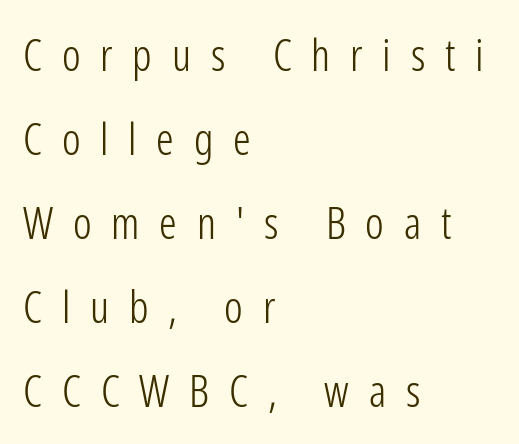
Q: Is the text bold? A: No.
Q: Is the text italic (slanted)? A: No, it is upright.
Q: Is the typeface a serif or a sans-serif typeface? A: Sans-serif.
Q: Is the text underlined? A: No.
Q: How is the paragraph aligned? A: Left-aligned.
Q: Is the spacing between letters normal or unusually wide? A: Unusually wide.
Q: Is the spacing between lines tight, normal or loose? A: Loose.
Q: Width (condensed, normal, or wide)? A: Condensed.
Q: Stroke contrast? A: Low.
Q: x-height? A: Medium.
Q: Monospaced? A: No.
